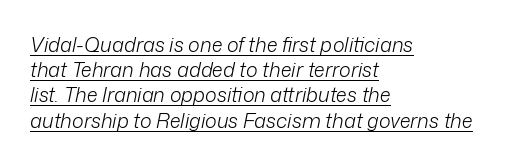
In designer terms, the underline attribute is active on this setting. The passage shown has conventional tracking throughout. Evenly set lines give the paragraph a standard silhouette. The text carries the slant typical of an italic or oblique font. Weight: regular or lighter. The paragraph shown leans on its left margin.
